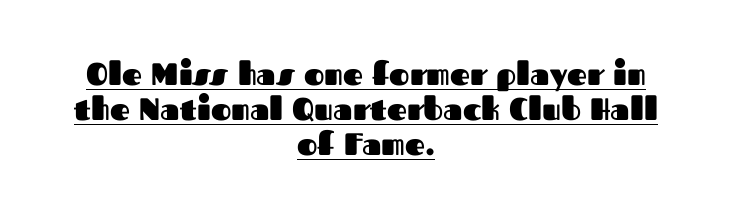
The letters advance in unequal steps, a hallmark of proportional type. The lines are quadded center. The passage shown stacks its lines with hardly any gap. Serifs: no, the terminals of the letterforms are clean. You can tell it's not italic because the verticals are truly vertical.
